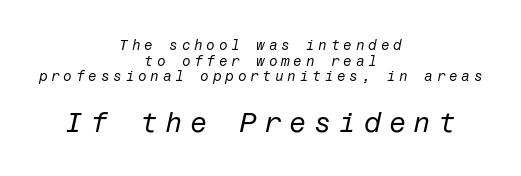
Q: Is the text bold? A: No.
Q: Is the text italic (slanted)? A: Yes, it leans right by about 12 degrees.
Q: Is the text underlined? A: No.
Q: How is the paragraph aligned? A: Centered.
Q: Is the spacing between letters normal or unusually wide? A: Unusually wide.
Q: Is the spacing between lines tight, normal or loose? A: Tight.
Q: Which block of text is set in a larger size, the first (top) or the second (bottom)? A: The second (bottom) one.
Q: Width (condensed, normal, or wide)? A: Normal.
Q: Stroke contrast? A: Low.
Q: x-height? A: Medium.
